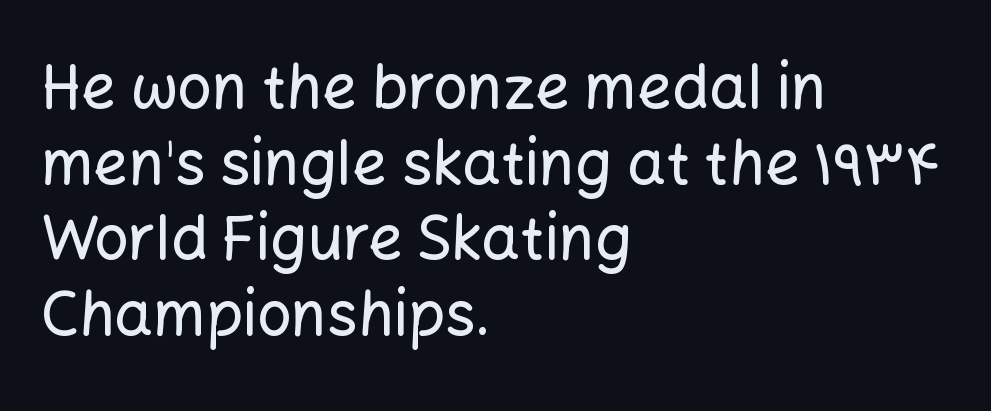
The image shows 61 px sans-serif type, upright; set left-aligned, line spacing 1.24x, normal letter spacing, not underlined; low stroke contrast and a medium x-height.
